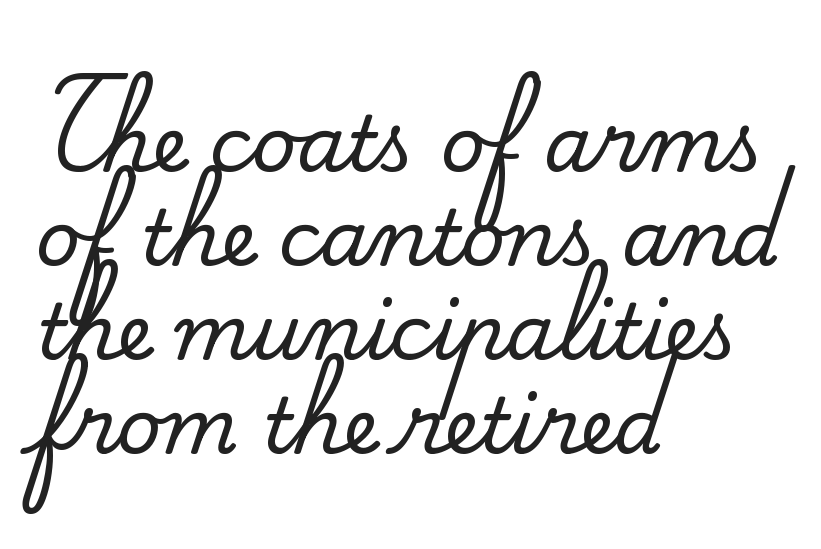
Q: Is the text italic (slanted)? A: Yes.
Q: Is the typeface a serif or a sans-serif typeface? A: Serif.
Q: Is the text underlined? A: No.
Q: How is the paragraph aligned? A: Left-aligned.
Q: Is the spacing between letters normal or unusually wide? A: Normal.
Q: Width (condensed, normal, or wide)? A: Normal.
Q: Stroke contrast? A: Medium.
Q: x-height? A: Small.
Q: Monospaced? A: No.
